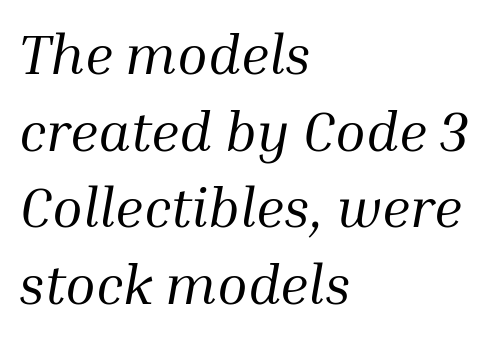
{"serif": "yes", "italic": "yes", "lean": "right", "slant_degrees": 10, "bold": "no", "weight": "regular", "width": "normal", "stroke_contrast": "medium", "x_height": "medium", "monospaced": "no", "underline": "no", "align": "left", "line_spacing": "normal", "line_spacing_ratio": 1.37, "letter_spacing": "normal", "letter_spacing_em": 0.0, "glyph_px": 56}
